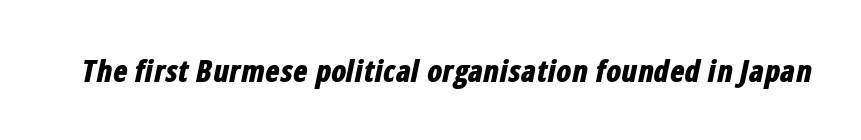
{"italic": "yes", "lean": "right", "slant_degrees": 12, "bold": "yes", "weight": "bold", "width": "condensed", "stroke_contrast": "low", "x_height": "medium", "monospaced": "no", "underline": "no", "letter_spacing": "normal", "letter_spacing_em": 0.0, "glyph_px": 30}
